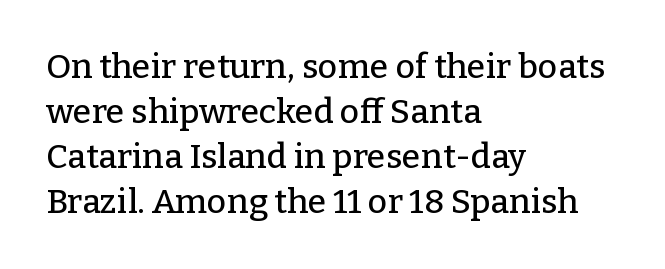
Q: Is the text italic (slanted)? A: No, it is upright.
Q: Is the typeface a serif or a sans-serif typeface? A: Serif.
Q: Is the text underlined? A: No.
Q: How is the paragraph aligned? A: Left-aligned.
Q: Is the spacing between letters normal or unusually wide? A: Normal.
Q: Is the spacing between lines tight, normal or loose? A: Normal.
Q: Width (condensed, normal, or wide)? A: Normal.
Q: Stroke contrast? A: Low.
Q: x-height? A: Medium.
Q: Monospaced? A: No.
